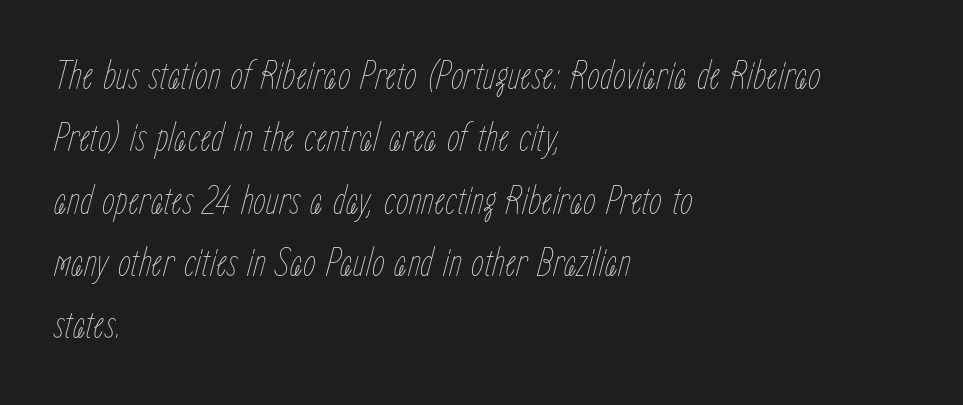
Q: Is the text bold? A: No.
Q: Is the text italic (slanted)? A: Yes, it leans right by about 15 degrees.
Q: Is the text underlined? A: No.
Q: How is the paragraph aligned? A: Left-aligned.
Q: Is the spacing between letters normal or unusually wide? A: Normal.
Q: Is the spacing between lines tight, normal or loose? A: Normal.
Q: Width (condensed, normal, or wide)? A: Condensed.
Q: Stroke contrast? A: Low.
Q: x-height? A: Medium.
Q: Monospaced? A: No.
